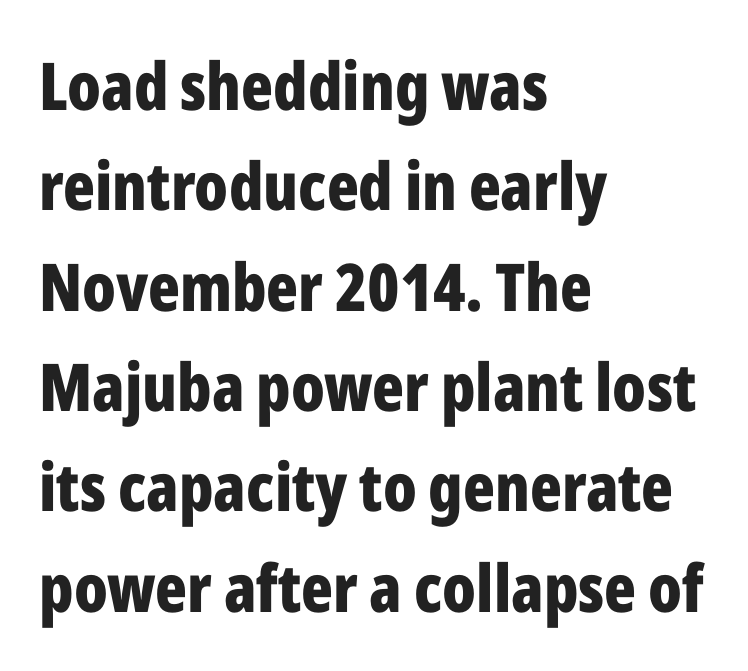
Q: Is the text bold? A: Yes.
Q: Is the text italic (slanted)? A: No, it is upright.
Q: Is the typeface a serif or a sans-serif typeface? A: Sans-serif.
Q: Is the text underlined? A: No.
Q: How is the paragraph aligned? A: Left-aligned.
Q: Is the spacing between letters normal or unusually wide? A: Normal.
Q: Is the spacing between lines tight, normal or loose? A: Normal.
Q: Width (condensed, normal, or wide)? A: Condensed.
Q: Stroke contrast? A: Low.
Q: x-height? A: Medium.
Q: Monospaced? A: No.
